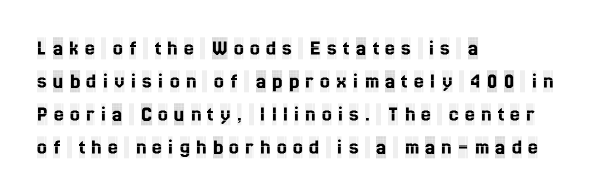
These lines were composed using upright roman letters. Reading down the column, the eye jumps a familiar distance to each next line. A typesetter would call this heavily tracked-out type. Check under the words: just untouched page. These lines stack with their left ends in a neat column.
